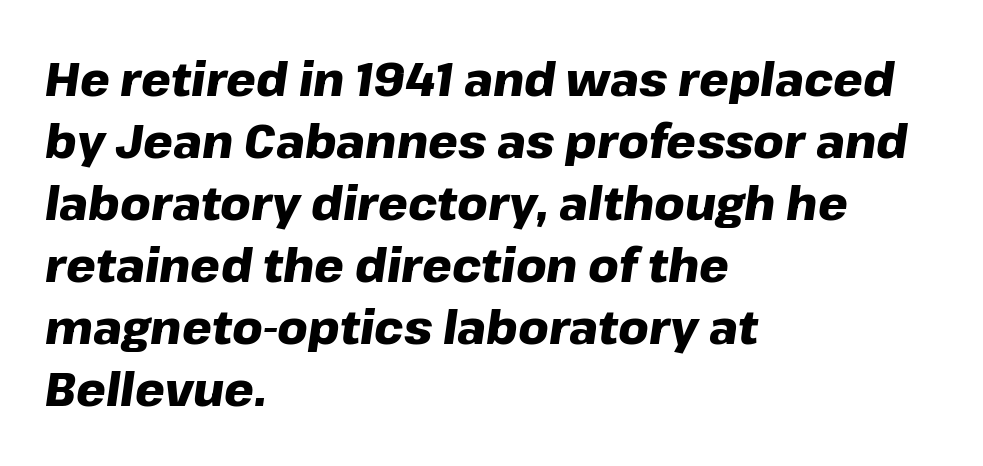
The image shows 47 px heavy type, italic (leaning right); set left-aligned, normal line spacing (1.32x), normal letter spacing, not underlined; low stroke contrast and a medium x-height.
